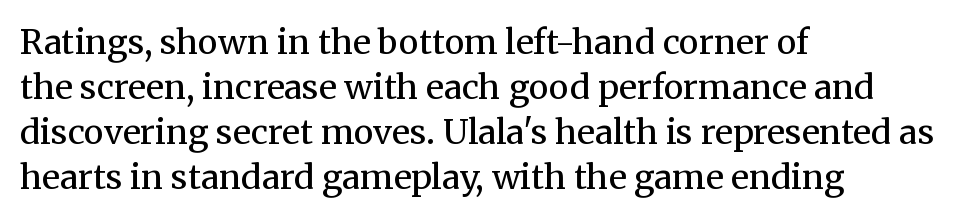
No chunkiness to these letters — they're not bold. Is there much room between lines? A standard amount, neither cramped nor airy. Any mark beneath the type? The region is blank. Each letter keeps its own natural width here, so spacing adapts to shape. Italic? Not at all — the glyphs are vertical.
